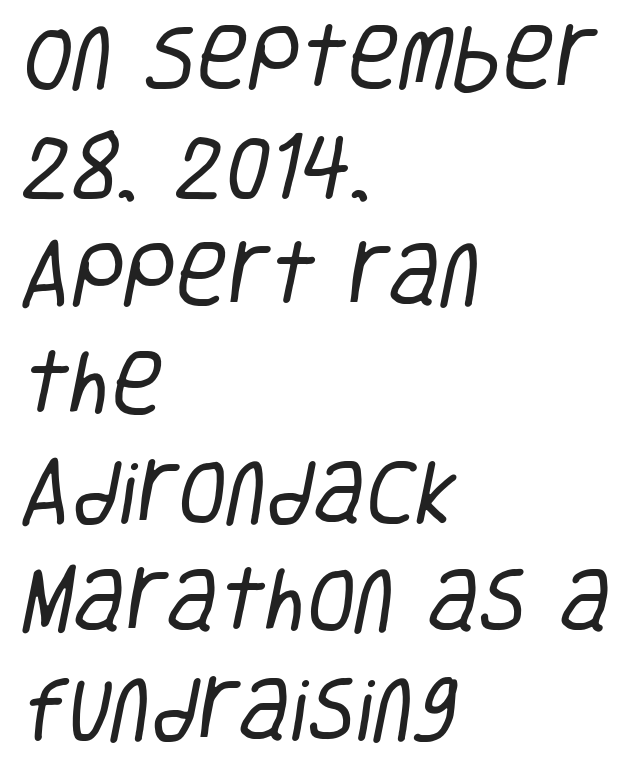
Q: Is the text bold? A: No.
Q: Is the typeface a serif or a sans-serif typeface? A: Sans-serif.
Q: Is the text underlined? A: No.
Q: How is the paragraph aligned? A: Left-aligned.
Q: Is the spacing between letters normal or unusually wide? A: Normal.
Q: Is the spacing between lines tight, normal or loose? A: Normal.
Q: Width (condensed, normal, or wide)? A: Condensed.
Q: Stroke contrast? A: Low.
Q: x-height? A: Large.
Q: Monospaced? A: No.
